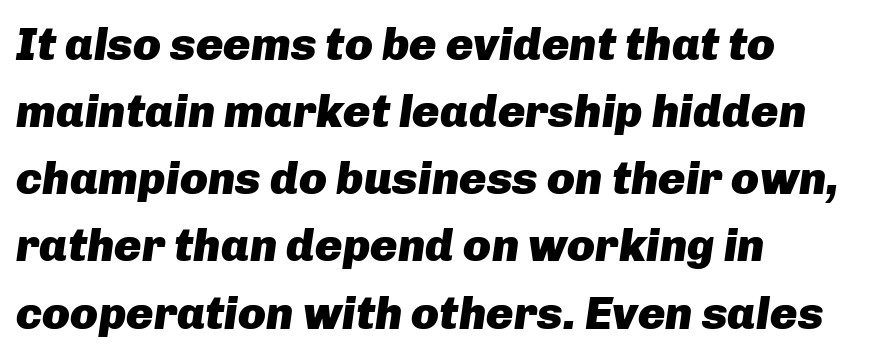
{"italic": "yes", "lean": "right", "slant_degrees": 8, "bold": "yes", "weight": "heavy", "width": "normal", "stroke_contrast": "low", "x_height": "medium", "monospaced": "no", "underline": "no", "align": "left", "line_spacing": "normal", "line_spacing_ratio": 1.46, "letter_spacing": "normal", "letter_spacing_em": 0.0, "glyph_px": 46}
